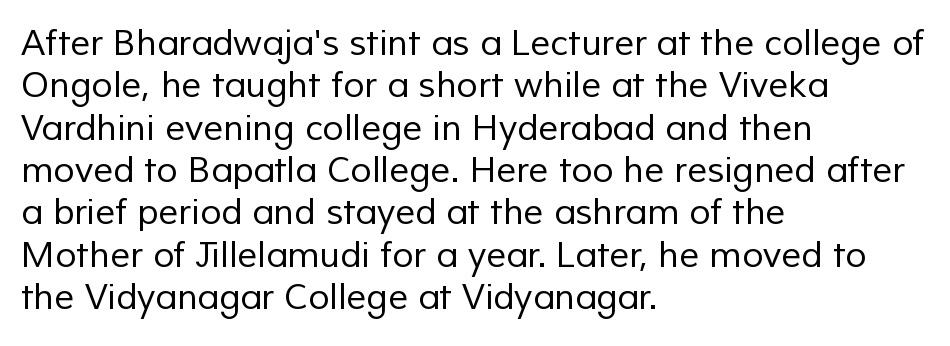
Q: Is the text bold? A: No.
Q: Is the typeface a serif or a sans-serif typeface? A: Sans-serif.
Q: Is the text underlined? A: No.
Q: How is the paragraph aligned? A: Left-aligned.
Q: Is the spacing between letters normal or unusually wide? A: Normal.
Q: Width (condensed, normal, or wide)? A: Normal.
Q: Stroke contrast? A: Low.
Q: x-height? A: Medium.
Q: Monospaced? A: No.
